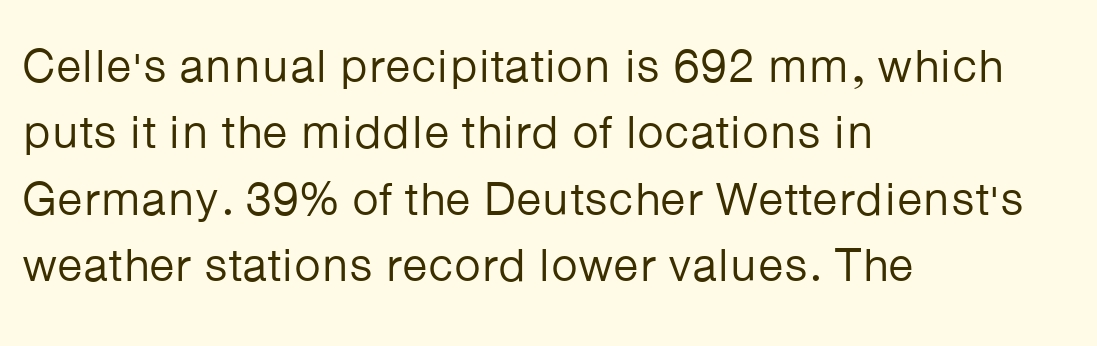
{"serif": "no", "italic": "no", "bold": "no", "weight": "regular", "width": "normal", "stroke_contrast": "low", "x_height": "medium", "monospaced": "no", "underline": "no", "align": "left", "line_spacing": "normal", "line_spacing_ratio": 1.41, "letter_spacing": "normal", "letter_spacing_em": 0.0, "glyph_px": 47}
